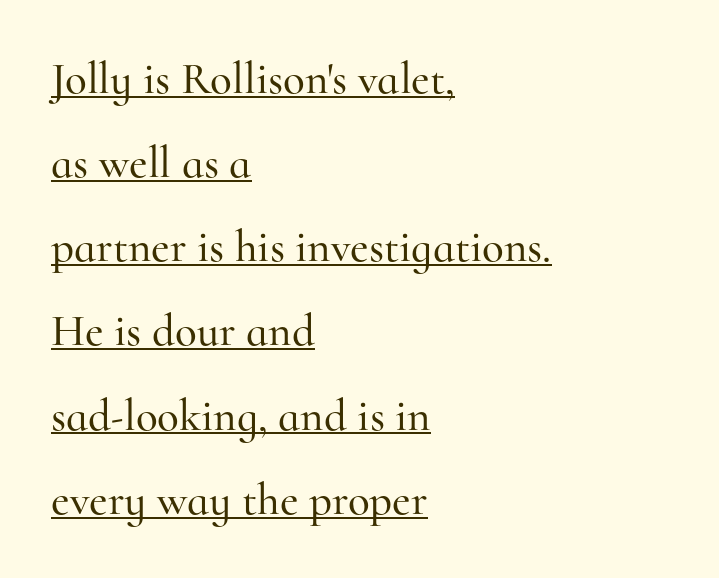
{"serif": "yes", "italic": "no", "width": "normal", "stroke_contrast": "high", "x_height": "small", "monospaced": "no", "underline": "yes", "align": "left", "line_spacing_ratio": 1.87, "letter_spacing": "normal", "letter_spacing_em": 0.0, "glyph_px": 45}
